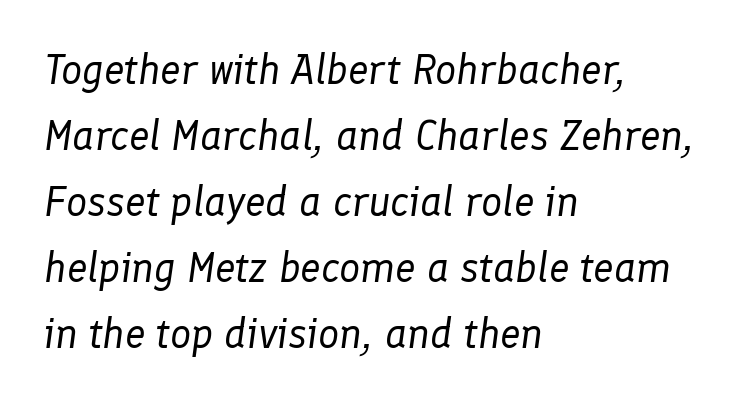
The image shows 42 px regular-weight type, italic (leaning right); set left-aligned, normal line spacing (1.57x), normal letter spacing, not underlined; low stroke contrast and a medium x-height.
